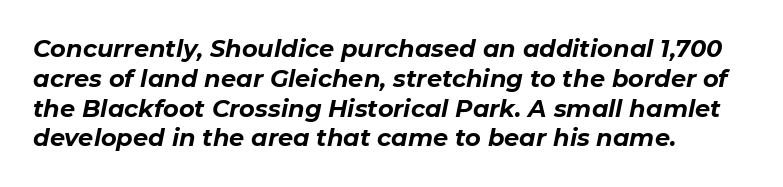
The image shows 24 px bold type, italic (leaning right); set left-aligned, line spacing 1.24x, normal letter spacing, not underlined.
